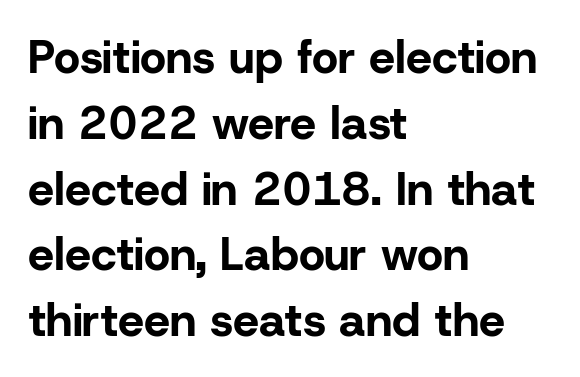
{"serif": "no", "italic": "no", "bold": "yes", "weight": "bold", "width": "normal", "stroke_contrast": "low", "x_height": "medium", "monospaced": "no", "underline": "no", "align": "left", "line_spacing": "normal", "line_spacing_ratio": 1.43, "letter_spacing": "normal", "letter_spacing_em": 0.0, "glyph_px": 46}
